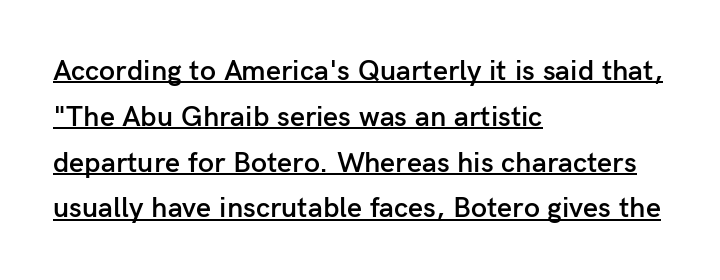
{"serif": "no", "italic": "no", "bold": "semi", "weight": "semibold", "width": "normal", "stroke_contrast": "low", "x_height": "medium", "monospaced": "no", "underline": "yes", "align": "left", "line_spacing": "normal", "line_spacing_ratio": 1.58, "letter_spacing": "normal", "letter_spacing_em": 0.0, "glyph_px": 29}
